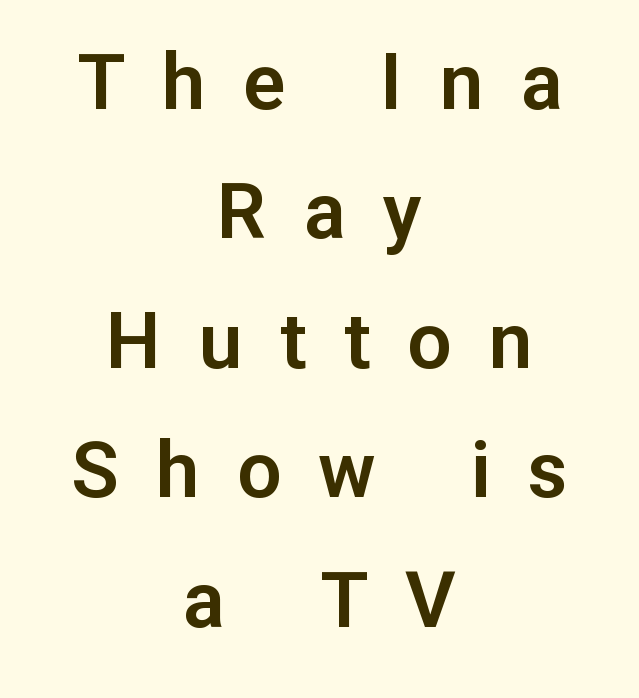
{"serif": "no", "italic": "no", "width": "normal", "stroke_contrast": "low", "x_height": "medium", "monospaced": "no", "underline": "no", "align": "center", "line_spacing": "normal", "line_spacing_ratio": 1.66, "letter_spacing": "wide", "letter_spacing_em": 0.48, "glyph_px": 78}
